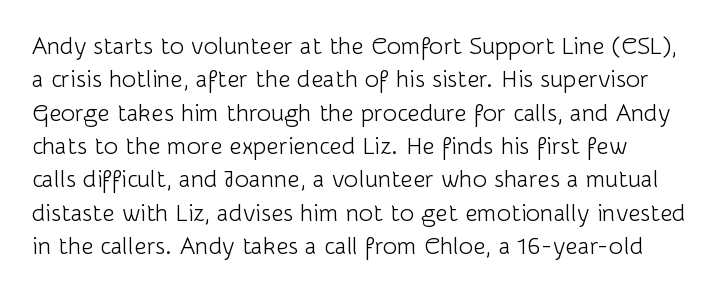
The image shows 24 px text type, upright; set left-aligned, normal line spacing (1.39x), normal letter spacing, not underlined.
